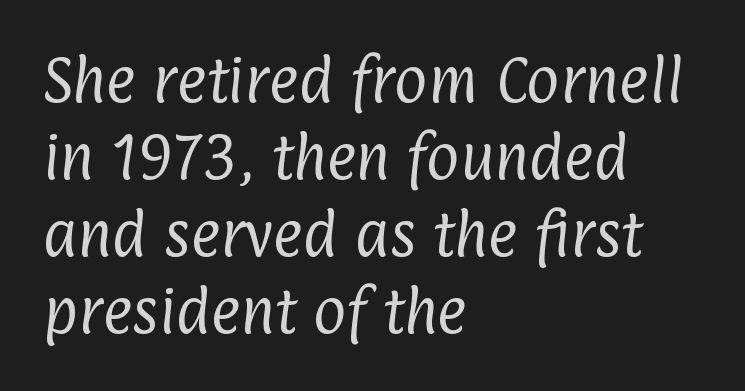
Q: Is the text bold? A: No.
Q: Is the typeface a serif or a sans-serif typeface? A: Sans-serif.
Q: Is the text underlined? A: No.
Q: How is the paragraph aligned? A: Left-aligned.
Q: Is the spacing between letters normal or unusually wide? A: Normal.
Q: Is the spacing between lines tight, normal or loose? A: Normal.
Q: Width (condensed, normal, or wide)? A: Condensed.
Q: Stroke contrast? A: Low.
Q: x-height? A: Medium.
Q: Monospaced? A: No.
